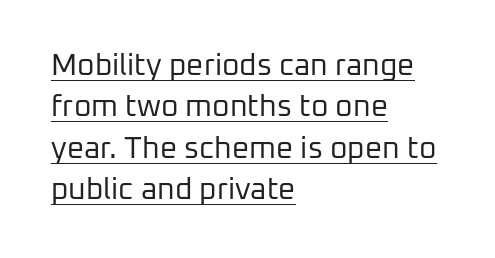
The image shows 30 px regular-weight sans-serif type, upright; set left-aligned, normal line spacing (1.38x), normal letter spacing, underlined; low stroke contrast and a medium x-height.
